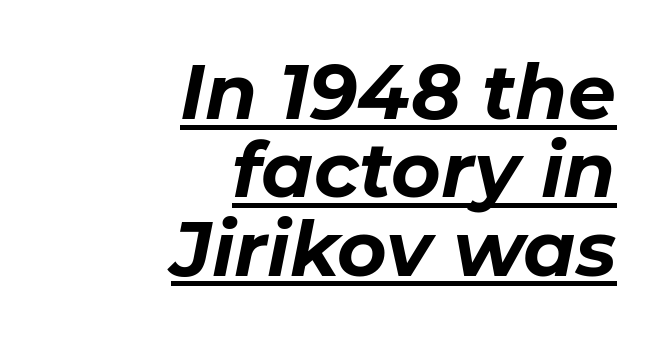
{"italic": "yes", "lean": "right", "slant_degrees": 11, "bold": "yes", "weight": "bold", "width": "normal", "stroke_contrast": "low", "x_height": "medium", "monospaced": "no", "underline": "yes", "align": "right", "line_spacing": "tight", "line_spacing_ratio": 1.03, "letter_spacing": "normal", "letter_spacing_em": 0.0, "glyph_px": 76}
